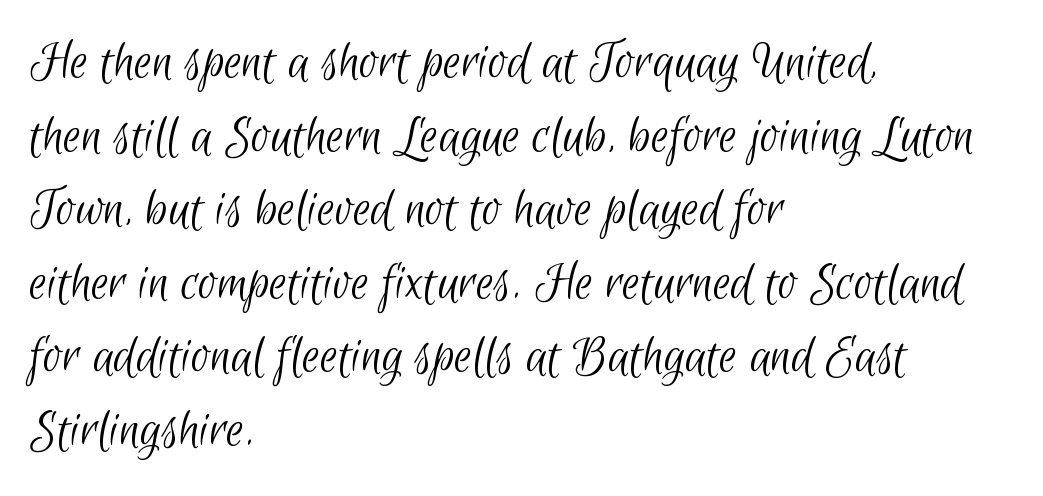
Q: Is the text bold? A: No.
Q: Is the typeface a serif or a sans-serif typeface? A: Sans-serif.
Q: Is the text underlined? A: No.
Q: How is the paragraph aligned? A: Left-aligned.
Q: Is the spacing between letters normal or unusually wide? A: Normal.
Q: Is the spacing between lines tight, normal or loose? A: Normal.
Q: Width (condensed, normal, or wide)? A: Condensed.
Q: Stroke contrast? A: Low.
Q: x-height? A: Small.
Q: Monospaced? A: No.
